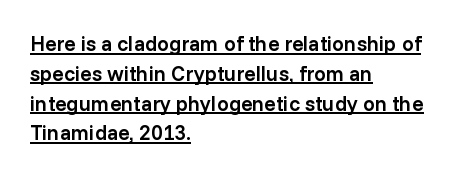
{"italic": "no", "bold": "semi", "underline": "yes", "align": "left", "line_spacing": "normal", "line_spacing_ratio": 1.42, "letter_spacing": "normal", "letter_spacing_em": 0.0, "glyph_px": 21}
